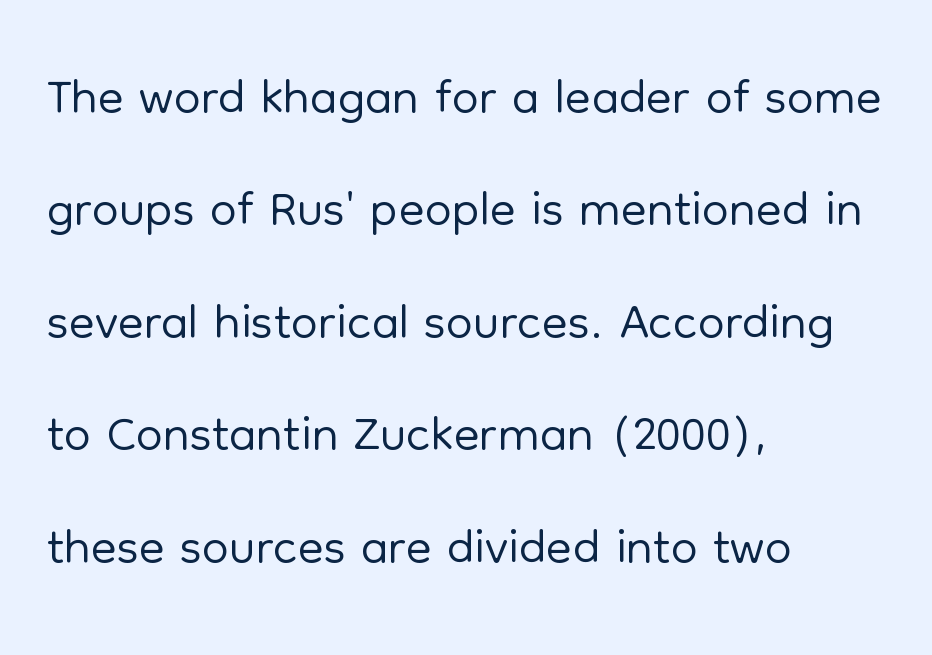
Q: Is the text bold? A: No.
Q: Is the text italic (slanted)? A: No, it is upright.
Q: Is the typeface a serif or a sans-serif typeface? A: Sans-serif.
Q: Is the text underlined? A: No.
Q: How is the paragraph aligned? A: Left-aligned.
Q: Is the spacing between letters normal or unusually wide? A: Normal.
Q: Is the spacing between lines tight, normal or loose? A: Normal.
Q: Width (condensed, normal, or wide)? A: Normal.
Q: Stroke contrast? A: Low.
Q: x-height? A: Medium.
Q: Monospaced? A: No.
